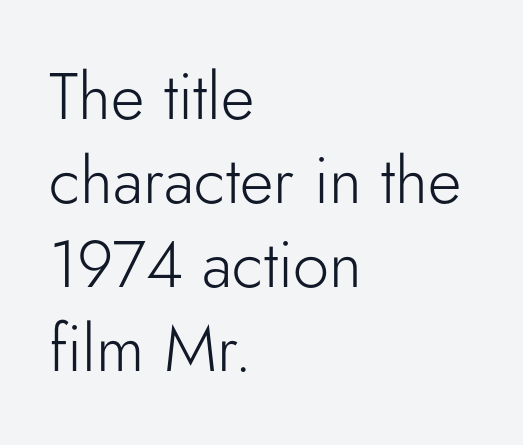
The image shows 65 px light sans-serif type, upright; set left-aligned, normal line spacing (1.29x), normal letter spacing, not underlined; low stroke contrast and a small x-height.
